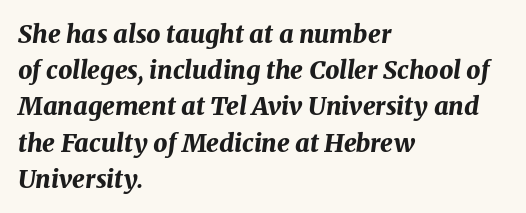
Horizontal alignment here is leftward, the default for most running prose. Does the leading feel generous? No, just average. The strip under each line holds only bare page. Look at the tracking — it's just the regular setting, nothing added. Looking at the ascenders, they clearly lean.
